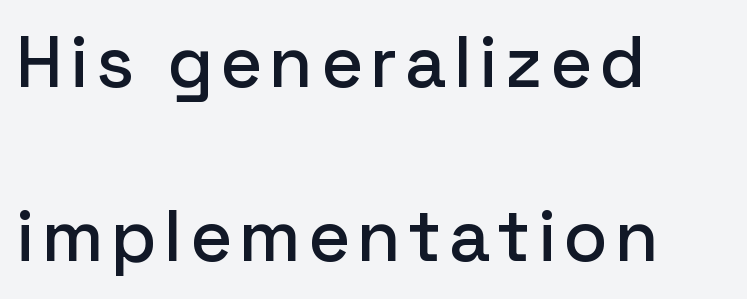
Q: Is the text italic (slanted)? A: No, it is upright.
Q: Is the typeface a serif or a sans-serif typeface? A: Sans-serif.
Q: Is the text underlined? A: No.
Q: How is the paragraph aligned? A: Left-aligned.
Q: Is the spacing between lines tight, normal or loose? A: Loose.
Q: Width (condensed, normal, or wide)? A: Normal.
Q: Stroke contrast? A: Low.
Q: x-height? A: Medium.
Q: Monospaced? A: No.
